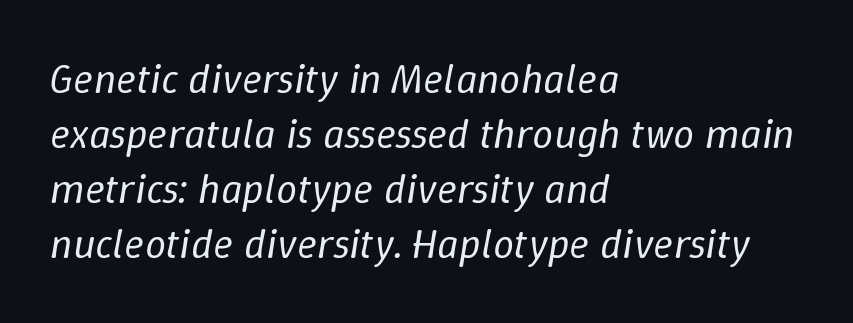
{"italic": "yes", "lean": "right", "slant_degrees": 9, "bold": "no", "weight": "regular", "width": "normal", "stroke_contrast": "low", "x_height": "medium", "monospaced": "no", "underline": "no", "align": "left", "line_spacing": "normal", "line_spacing_ratio": 1.31, "letter_spacing": "normal", "letter_spacing_em": 0.0, "glyph_px": 42}
